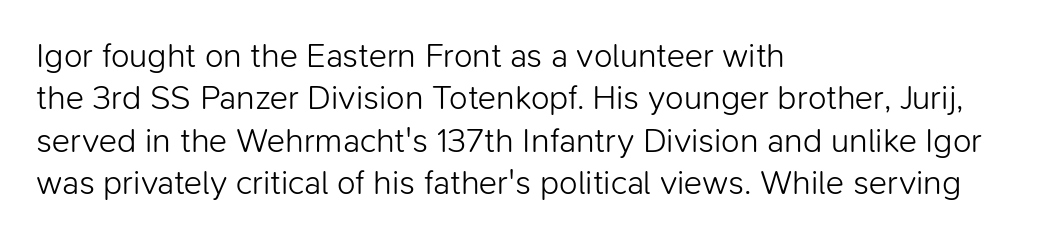
Type style note: lacks serifs. Posture: vertical. The face used here is proportionally spaced, like ordinary book or web type. The leading is moderate, giving the passage an even texture.
